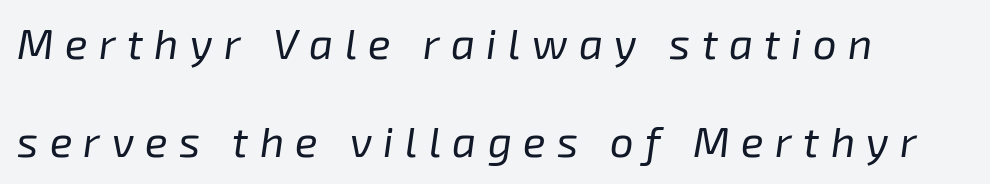
The image shows 42 px regular-weight type, italic (leaning right); set left-aligned, loose line spacing (2.34x), unusually wide letter spacing (+0.27 em), not underlined; low stroke contrast and a medium x-height.
